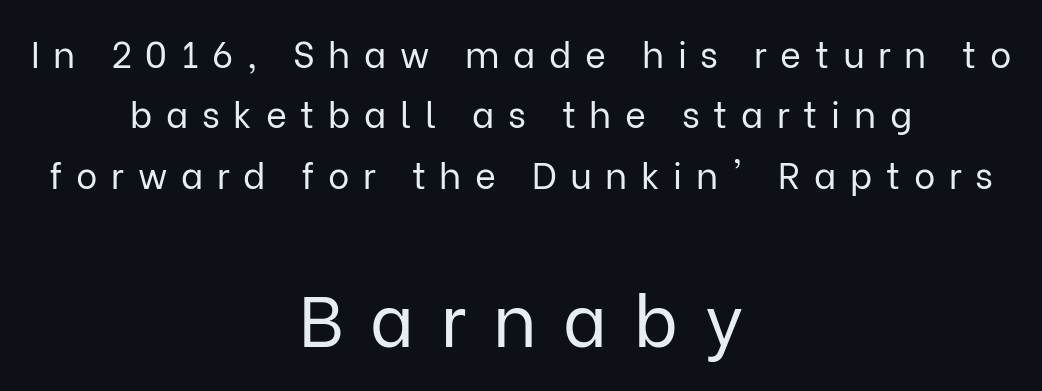
Q: Is the text bold? A: No.
Q: Is the text italic (slanted)? A: No, it is upright.
Q: Is the typeface a serif or a sans-serif typeface? A: Sans-serif.
Q: Is the text underlined? A: No.
Q: How is the paragraph aligned? A: Centered.
Q: Is the spacing between letters normal or unusually wide? A: Unusually wide.
Q: Is the spacing between lines tight, normal or loose? A: Normal.
Q: Which block of text is set in a larger size, the first (top) or the second (bottom)? A: The second (bottom) one.
Q: Width (condensed, normal, or wide)? A: Normal.
Q: Stroke contrast? A: Low.
Q: x-height? A: Medium.
Q: Monospaced? A: No.
